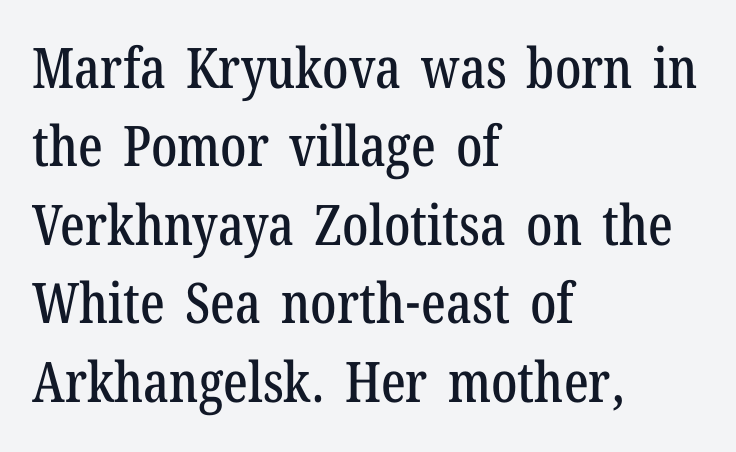
{"serif": "yes", "italic": "no", "width": "condensed", "stroke_contrast": "low", "x_height": "medium", "monospaced": "no", "underline": "no", "align": "left", "line_spacing": "normal", "line_spacing_ratio": 1.4, "letter_spacing": "normal", "letter_spacing_em": 0.0, "glyph_px": 56}
